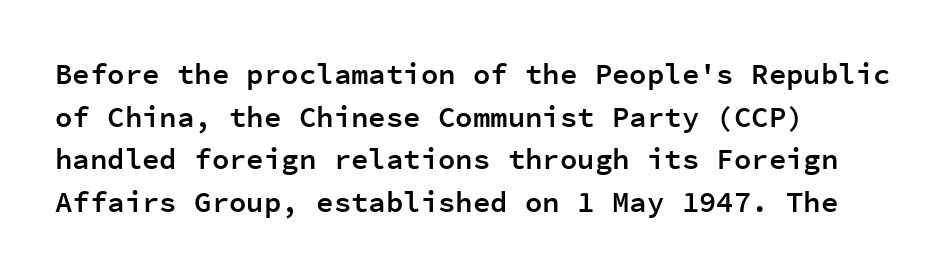
Looks like terminal output: every glyph gets an equal slot. Vertically, the passage feels balanced, rows spaced as you'd expect. Each line starts at the same left margin while the right side varies. Classification — sans serif. The sample has been set in demibold, a notch under bold.
